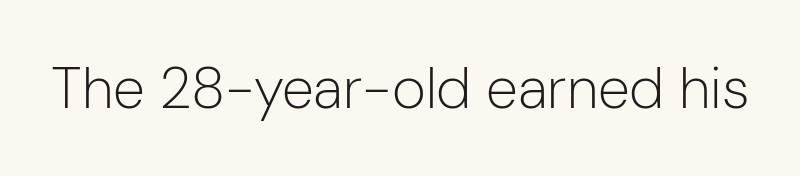
{"serif": "no", "italic": "no", "bold": "no", "weight": "light", "width": "normal", "stroke_contrast": "low", "x_height": "medium", "monospaced": "no", "underline": "no", "letter_spacing": "normal", "letter_spacing_em": 0.0, "glyph_px": 58}
